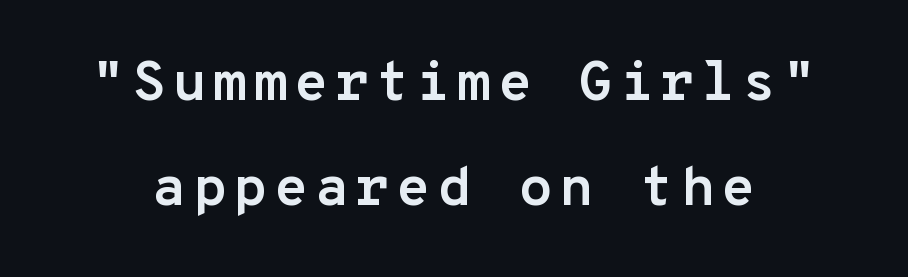
Q: Is the text bold? A: Yes.
Q: Is the text italic (slanted)? A: No, it is upright.
Q: Is the typeface a serif or a sans-serif typeface? A: Sans-serif.
Q: Is the text underlined? A: No.
Q: Width (condensed, normal, or wide)? A: Normal.
Q: Stroke contrast? A: Low.
Q: x-height? A: Medium.
Q: Monospaced? A: Yes.
